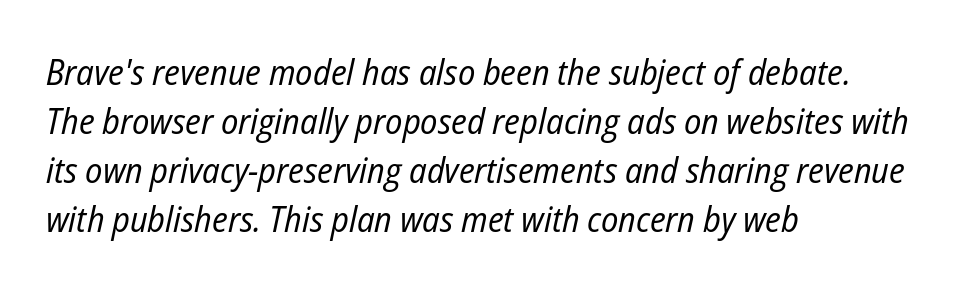
Is the letter spacing exaggerated? No — it looks like the ordinary default. Honestly, the row spacing looks completely unremarkable. The passage shown is typed in a proportional face where columns would drift. Slanted lettering throughout. Each line starts at the same left margin while the right side varies. The letterforms sit at book weight or below.
